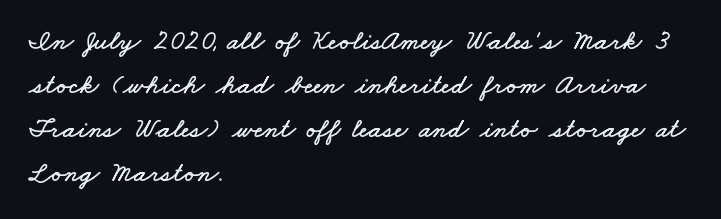
{"width": "wide", "stroke_contrast": "low", "x_height": "small", "monospaced": "no", "underline": "no", "align": "left", "line_spacing": "normal", "line_spacing_ratio": 1.57, "letter_spacing": "normal", "letter_spacing_em": 0.0, "glyph_px": 28}
